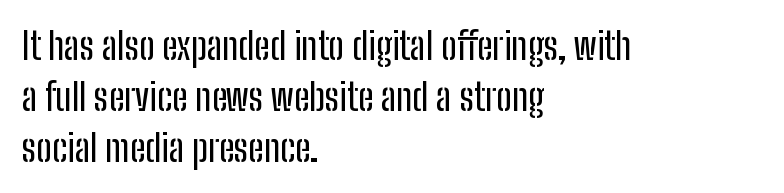
This is roman type, the default non-slanted kind. These lines stack with their left ends in a neat column. The vertical gap from one line to the next is medium. Descender tails drop into unmarked territory. Here the designer chose a conventional face with non-uniform glyph widths.
